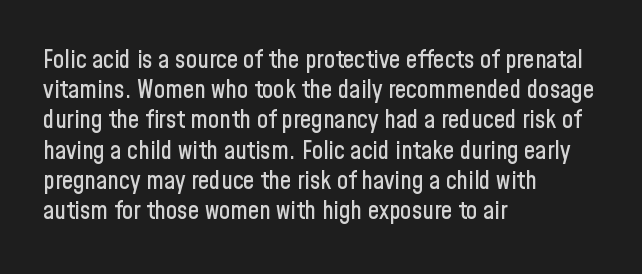
{"italic": "no", "underline": "no", "align": "left", "line_spacing_ratio": 1.21, "letter_spacing": "normal", "letter_spacing_em": 0.0, "glyph_px": 25}
